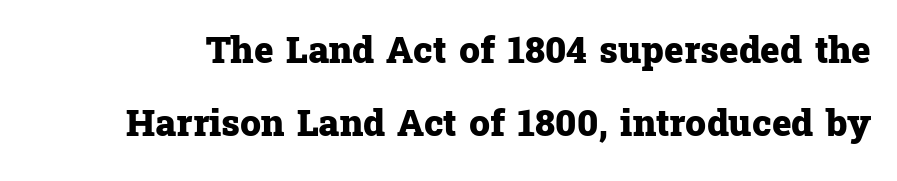
{"serif": "yes", "italic": "no", "bold": "yes", "weight": "heavy", "width": "normal", "stroke_contrast": "low", "x_height": "medium", "monospaced": "no", "underline": "no", "line_spacing": "loose", "line_spacing_ratio": 1.97, "letter_spacing": "normal", "letter_spacing_em": 0.0, "glyph_px": 37}
